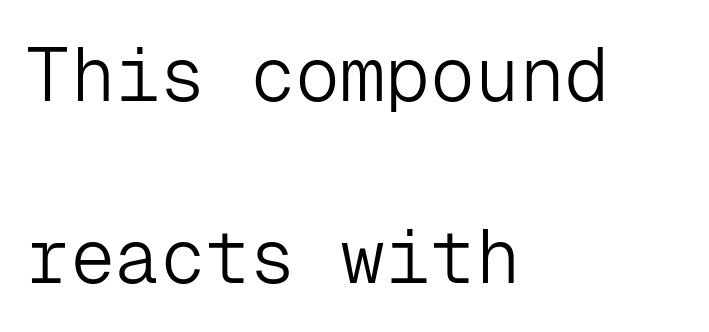
Q: Is the text bold? A: No.
Q: Is the text italic (slanted)? A: No, it is upright.
Q: Is the typeface a serif or a sans-serif typeface? A: Sans-serif.
Q: Is the text underlined? A: No.
Q: How is the paragraph aligned? A: Left-aligned.
Q: Is the spacing between letters normal or unusually wide? A: Normal.
Q: Is the spacing between lines tight, normal or loose? A: Loose.
Q: Width (condensed, normal, or wide)? A: Normal.
Q: Stroke contrast? A: Low.
Q: x-height? A: Medium.
Q: Monospaced? A: Yes.
